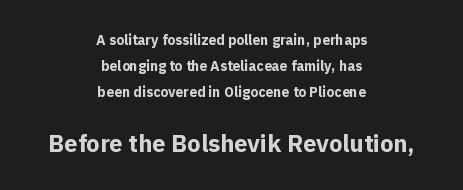
The image shows 24 px bold type, upright; set centered, line spacing 1.86x, normal letter spacing, not underlined; the second (bottom) block is 1.71x larger.
